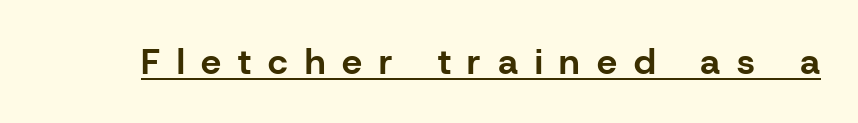
The image shows 36 px bold sans-serif type, upright; set unusually wide letter spacing (+0.47 em), underlined; low stroke contrast and a medium x-height.
